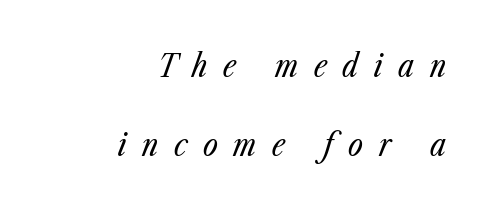
The image shows 32 px regular-weight, condensed type, italic (leaning right); set right-aligned, loose line spacing (2.46x), unusually wide letter spacing (+0.49 em), not underlined; low stroke contrast and a medium x-height.
